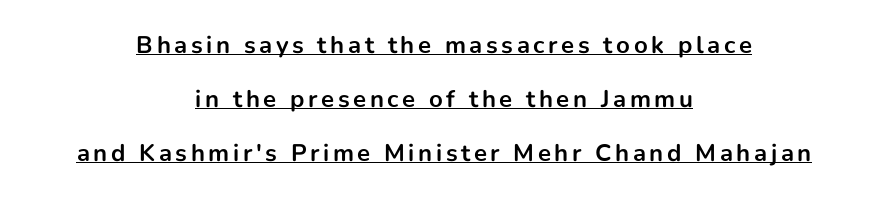
{"italic": "no", "bold": "yes", "underline": "yes", "align": "center", "line_spacing": "loose", "line_spacing_ratio": 2.25, "glyph_px": 24}
